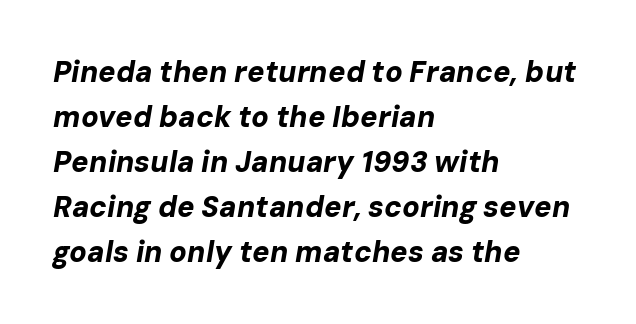
The image shows 29 px bold type, italic (leaning right); set left-aligned, normal line spacing (1.55x), normal letter spacing, not underlined; low stroke contrast and a medium x-height.
